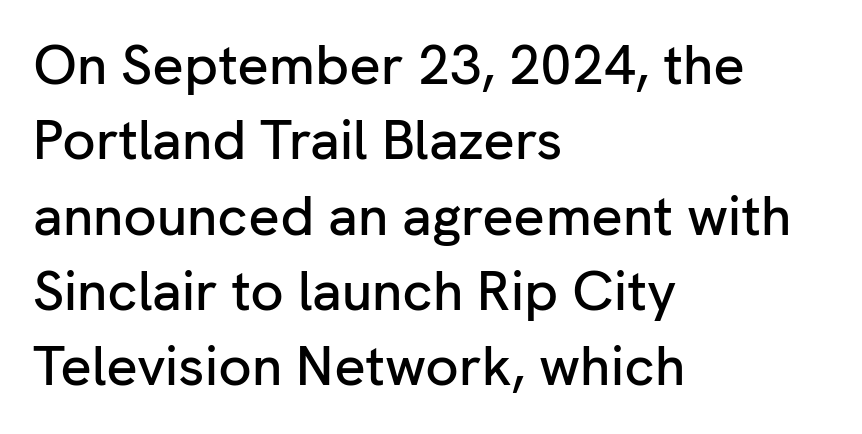
The image shows 55 px sans-serif type, upright; set left-aligned, normal line spacing (1.37x), normal letter spacing, not underlined; low stroke contrast and a medium x-height.
